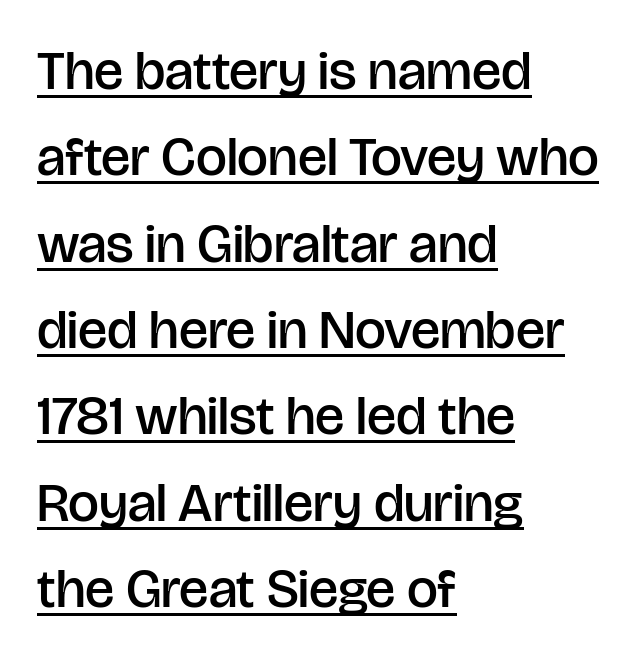
A typesetter would call this proportional, since set widths differ per character. To sum up the face: it is a sans, with no serifs. Does extra space separate the letters? No, they use regular spacing. This sample carries an underscore along the baseline area. Designer's note — italics off, roman on.
